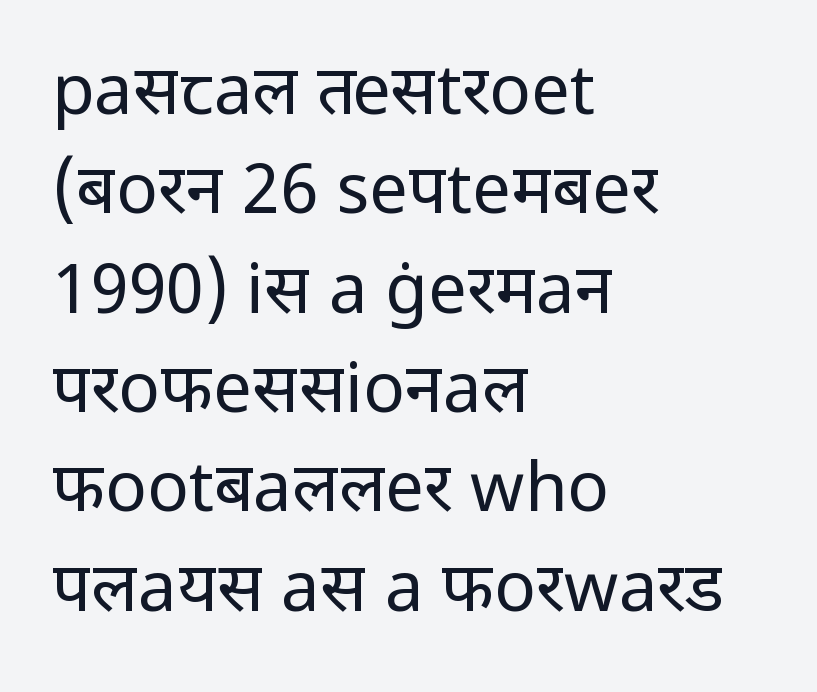
Q: Is the text bold? A: No.
Q: Is the text italic (slanted)? A: No, it is upright.
Q: Is the typeface a serif or a sans-serif typeface? A: Sans-serif.
Q: Is the text underlined? A: No.
Q: How is the paragraph aligned? A: Left-aligned.
Q: Is the spacing between letters normal or unusually wide? A: Normal.
Q: Is the spacing between lines tight, normal or loose? A: Normal.
Q: Width (condensed, normal, or wide)? A: Normal.
Q: Stroke contrast? A: Low.
Q: x-height? A: Medium.
Q: Monospaced? A: No.
